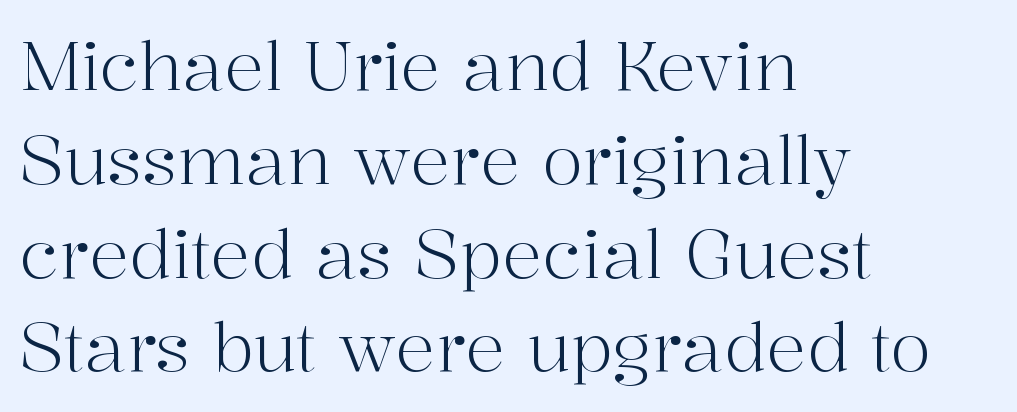
Q: Is the text bold? A: No.
Q: Is the text italic (slanted)? A: No, it is upright.
Q: Is the typeface a serif or a sans-serif typeface? A: Serif.
Q: Is the text underlined? A: No.
Q: How is the paragraph aligned? A: Left-aligned.
Q: Is the spacing between letters normal or unusually wide? A: Normal.
Q: Is the spacing between lines tight, normal or loose? A: Normal.
Q: Width (condensed, normal, or wide)? A: Normal.
Q: Stroke contrast? A: High.
Q: x-height? A: Medium.
Q: Monospaced? A: No.
